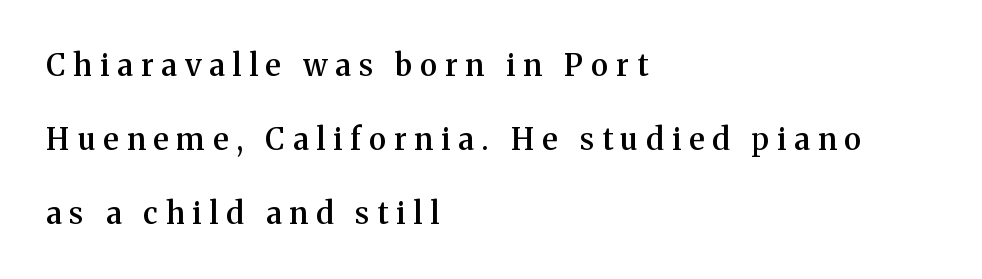
{"serif": "yes", "italic": "no", "bold": "semi", "weight": "semibold", "width": "normal", "stroke_contrast": "medium", "x_height": "medium", "monospaced": "no", "underline": "no", "align": "left", "line_spacing": "loose", "line_spacing_ratio": 2.46, "letter_spacing": "wide", "letter_spacing_em": 0.27, "glyph_px": 30}
